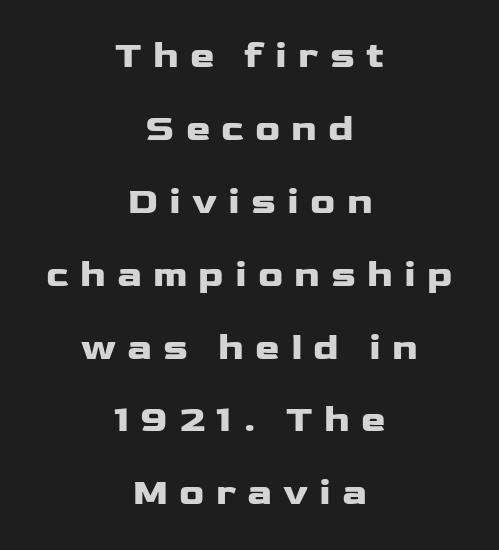
Notice the wide empty band between every row — that's loose leading. Line starts and ends both wander, symmetrically. Each letter keeps its own natural width here, so spacing adapts to shape. Descenders are the only things crossing below the line.
